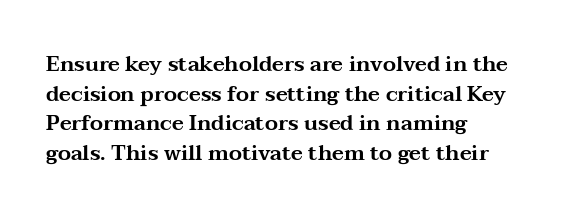
Q: Is the text italic (slanted)? A: No, it is upright.
Q: Is the text underlined? A: No.
Q: How is the paragraph aligned? A: Left-aligned.
Q: Is the spacing between letters normal or unusually wide? A: Normal.
Q: Is the spacing between lines tight, normal or loose? A: Normal.
